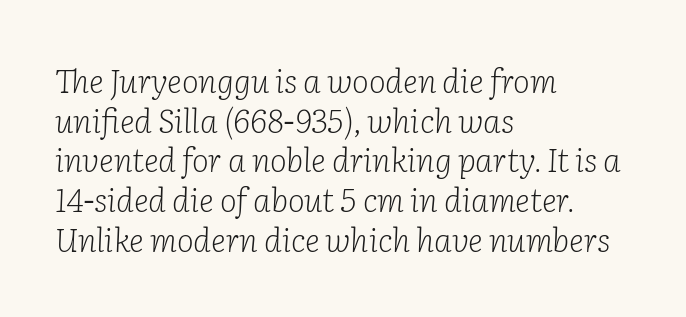
Q: Is the text bold? A: No.
Q: Is the text italic (slanted)? A: Yes, it leans right by about 2 degrees.
Q: Is the typeface a serif or a sans-serif typeface? A: Serif.
Q: Is the text underlined? A: No.
Q: How is the paragraph aligned? A: Left-aligned.
Q: Is the spacing between letters normal or unusually wide? A: Normal.
Q: Width (condensed, normal, or wide)? A: Normal.
Q: Stroke contrast? A: Low.
Q: x-height? A: Medium.
Q: Monospaced? A: No.
